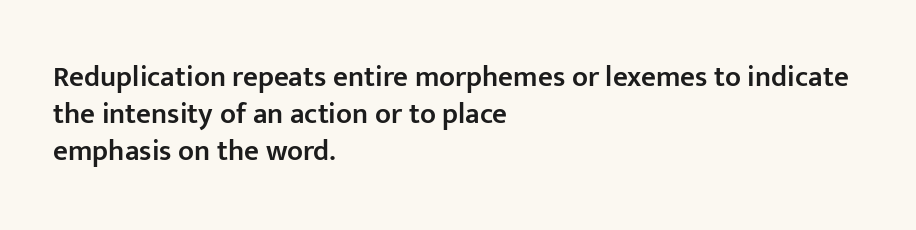
The rendering uses natural spacing where letterforms have individual widths. Classification — sans serif. The lettering stays uniformly vertical, giving the passage a roman look. Underlining? Definitely not there.
